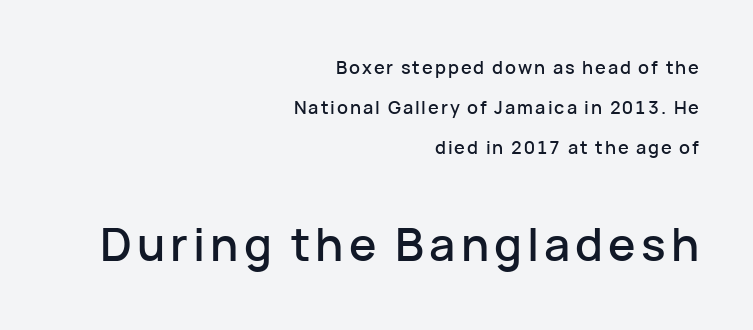
Q: Is the text italic (slanted)? A: No, it is upright.
Q: Is the typeface a serif or a sans-serif typeface? A: Sans-serif.
Q: Is the text underlined? A: No.
Q: How is the paragraph aligned? A: Right-aligned.
Q: Is the spacing between lines tight, normal or loose? A: Loose.
Q: Which block of text is set in a larger size, the first (top) or the second (bottom)? A: The second (bottom) one.
Q: Width (condensed, normal, or wide)? A: Normal.
Q: Stroke contrast? A: Low.
Q: x-height? A: Medium.
Q: Monospaced? A: No.
